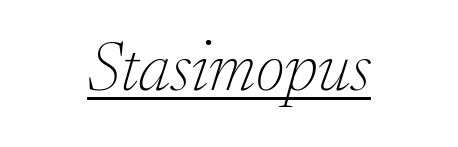
{"serif": "yes", "italic": "yes", "lean": "right", "slant_degrees": 17, "bold": "no", "weight": "thin", "width": "normal", "stroke_contrast": "low", "x_height": "medium", "monospaced": "no", "underline": "yes", "align": "center", "letter_spacing": "normal", "letter_spacing_em": 0.0, "glyph_px": 70}
